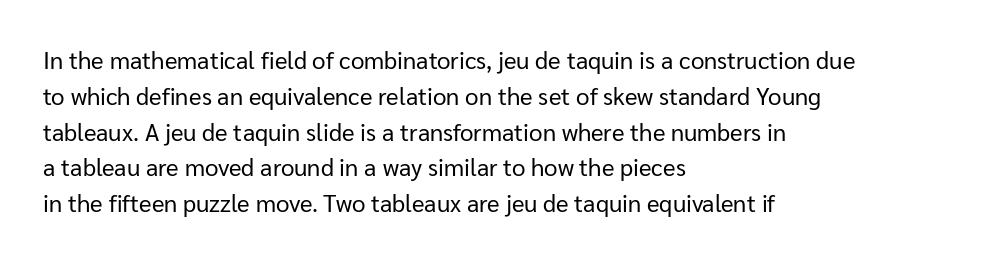
{"italic": "no", "bold": "no", "underline": "no", "align": "left", "line_spacing": "normal", "line_spacing_ratio": 1.49, "letter_spacing": "normal", "letter_spacing_em": 0.0, "glyph_px": 24}
